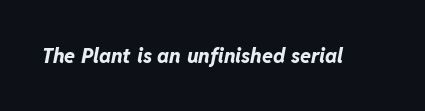
The specimen omits any rule beneath the text block's lines. Caption: standard tracking, unaltered. Designer's note — italics engaged. Typographic density is high because the face is bold.
